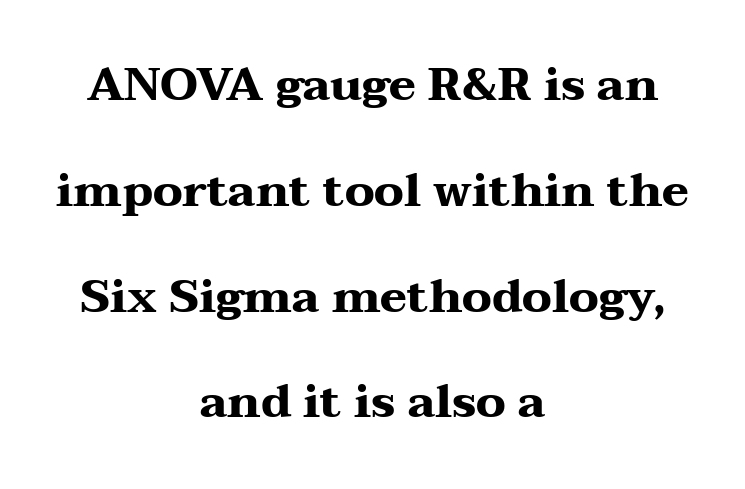
Q: Is the text bold? A: Yes.
Q: Is the text italic (slanted)? A: No, it is upright.
Q: Is the typeface a serif or a sans-serif typeface? A: Serif.
Q: Is the text underlined? A: No.
Q: How is the paragraph aligned? A: Centered.
Q: Is the spacing between letters normal or unusually wide? A: Normal.
Q: Is the spacing between lines tight, normal or loose? A: Loose.
Q: Width (condensed, normal, or wide)? A: Wide.
Q: Stroke contrast? A: Medium.
Q: x-height? A: Medium.
Q: Monospaced? A: No.
